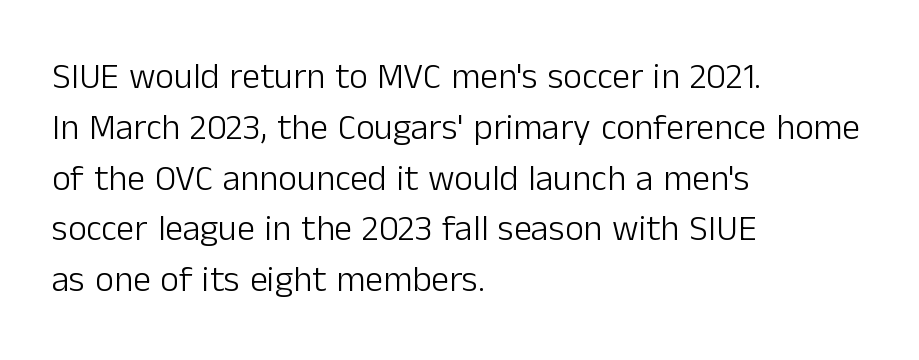
Descenders hang freely into open space. Horizontal alignment here is leftward, the default for most running prose. Ink coverage per letter is moderate at most. The letters stand upright; this is a roman face. Is there much room between lines? A standard amount, neither cramped nor airy. Characters follow at the spacing the type designer built in.
